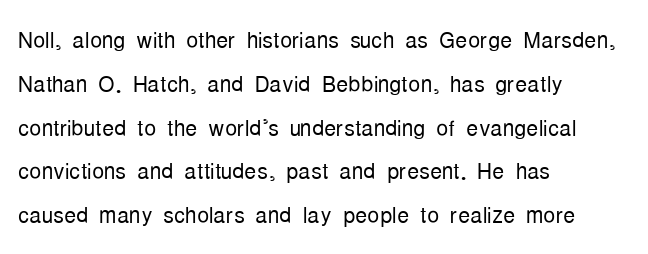
The image shows 30 px light, condensed sans-serif type, upright; set left-aligned, normal line spacing (1.46x), normal letter spacing, not underlined; low stroke contrast and a medium x-height.
